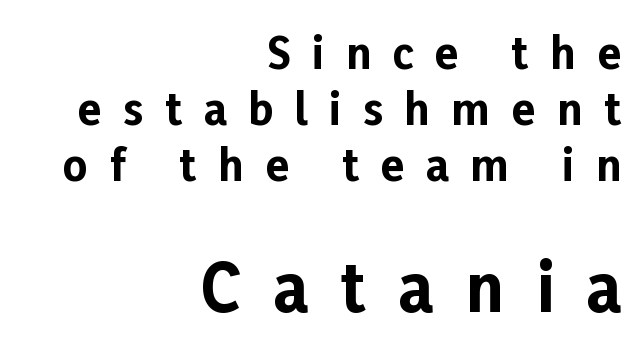
The image shows 65 px bold sans-serif type, upright; set right-aligned, normal line spacing (1.3x), unusually wide letter spacing (+0.5 em), not underlined; the second (bottom) block is 1.51x larger; low stroke contrast and a medium x-height.
